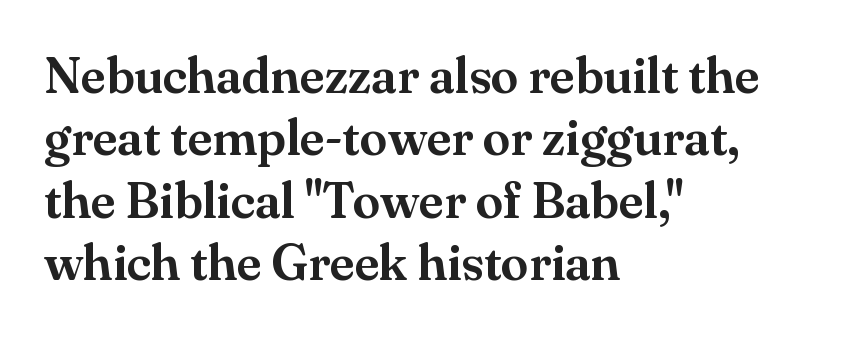
The image shows 50 px serif type, upright; set left-aligned, normal line spacing (1.25x), normal letter spacing, not underlined; medium stroke contrast and a small x-height.
